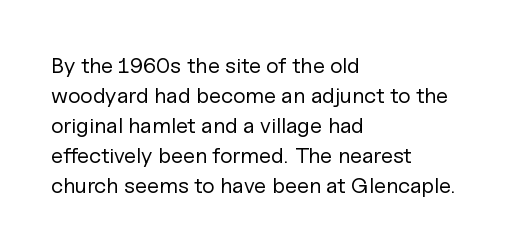
{"italic": "no", "bold": "no", "underline": "no", "align": "left", "line_spacing": "normal", "line_spacing_ratio": 1.36, "letter_spacing": "normal", "letter_spacing_em": 0.0, "glyph_px": 22}
